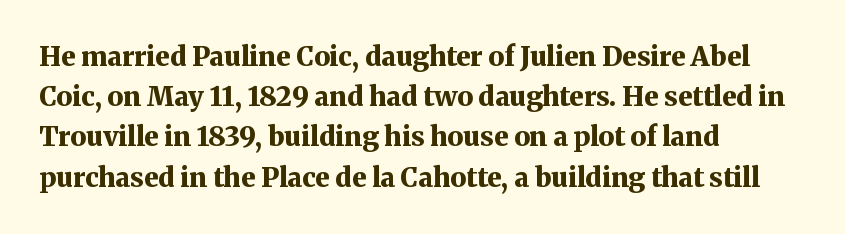
The rag falls on the right side of this text block. The axis of the letterforms is exactly vertical. Descender tails drop into unmarked territory. Inter-character spacing is left at the font's built-in metrics. Heavy, bold letterforms.
